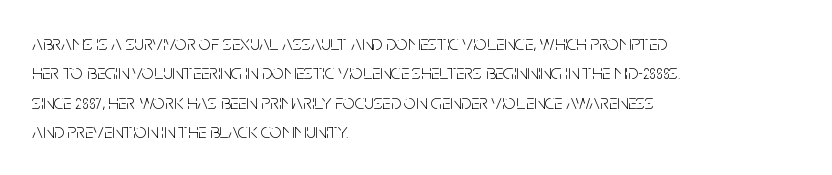
A clean baseline with only descenders dipping below it. If you drew a line through each stem, it would be perfectly vertical. Honestly, the row spacing looks completely unremarkable. Is this a heavy cut? Hardly; it is regular or lighter.
